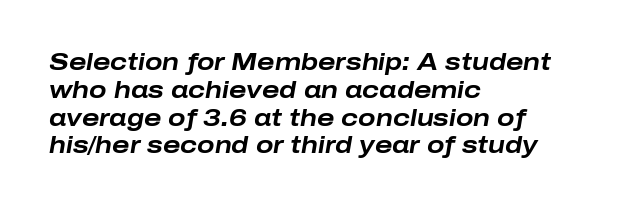
The image shows 23 px bold type, italic (leaning right); set left-aligned, line spacing 1.21x, normal letter spacing, not underlined.
